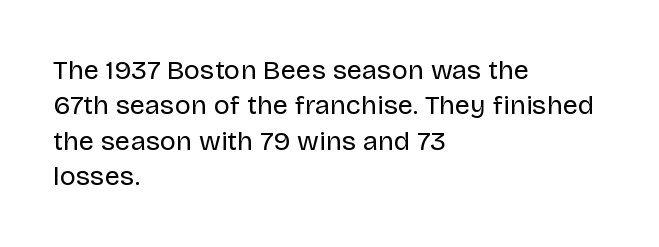
The image shows 27 px text type, upright; set left-aligned, normal line spacing (1.31x), normal letter spacing, not underlined.
